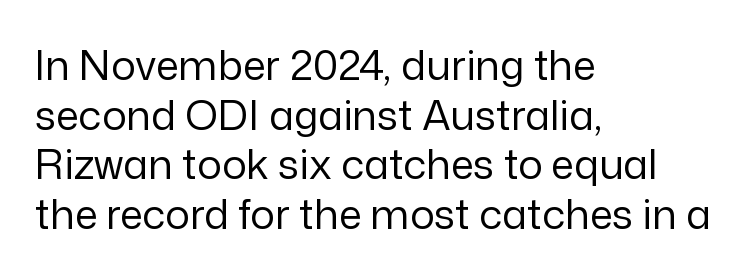
The image shows 41 px regular-weight sans-serif type, upright; set left-aligned, line spacing 1.21x, normal letter spacing, not underlined; low stroke contrast and a medium x-height.
